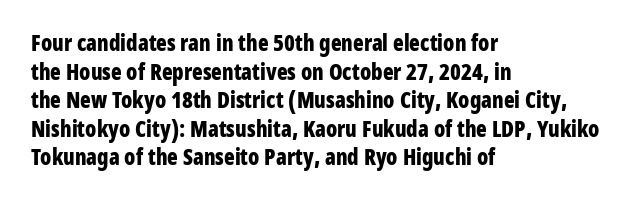
The image shows 22 px bold type, upright; set left-aligned, normal line spacing (1.3x), normal letter spacing, not underlined.
